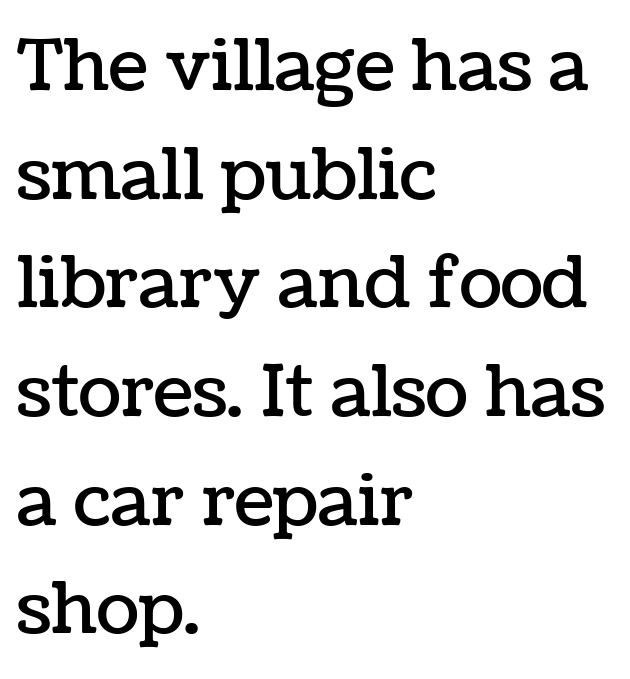
The image shows 71 px text type, upright; set left-aligned, normal line spacing (1.53x), normal letter spacing, not underlined; low stroke contrast and a medium x-height.
